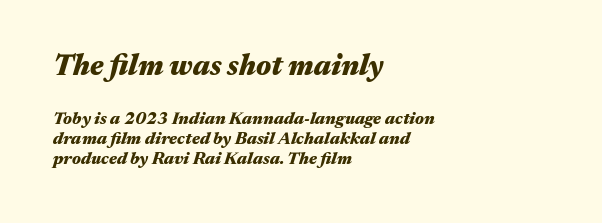
Q: Is the text bold? A: Yes.
Q: Is the text italic (slanted)? A: Yes, it leans right by about 17 degrees.
Q: Is the text underlined? A: No.
Q: How is the paragraph aligned? A: Left-aligned.
Q: Is the spacing between letters normal or unusually wide? A: Normal.
Q: Which block of text is set in a larger size, the first (top) or the second (bottom)? A: The first (top) one.
Q: Width (condensed, normal, or wide)? A: Wide.
Q: Stroke contrast? A: Medium.
Q: x-height? A: Medium.
Q: Monospaced? A: No.
